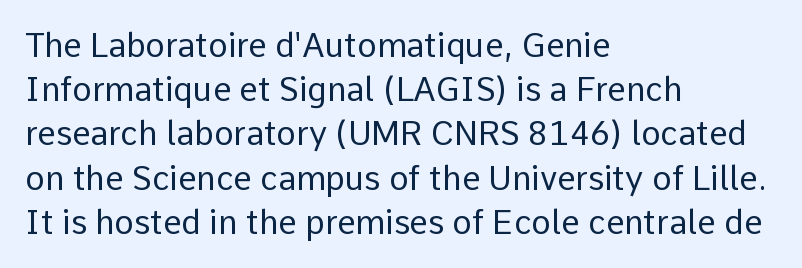
Q: Is the text bold? A: No.
Q: Is the text italic (slanted)? A: No, it is upright.
Q: Is the typeface a serif or a sans-serif typeface? A: Sans-serif.
Q: Is the text underlined? A: No.
Q: How is the paragraph aligned? A: Left-aligned.
Q: Is the spacing between letters normal or unusually wide? A: Normal.
Q: Is the spacing between lines tight, normal or loose? A: Normal.
Q: Width (condensed, normal, or wide)? A: Normal.
Q: Stroke contrast? A: Low.
Q: x-height? A: Medium.
Q: Monospaced? A: No.
